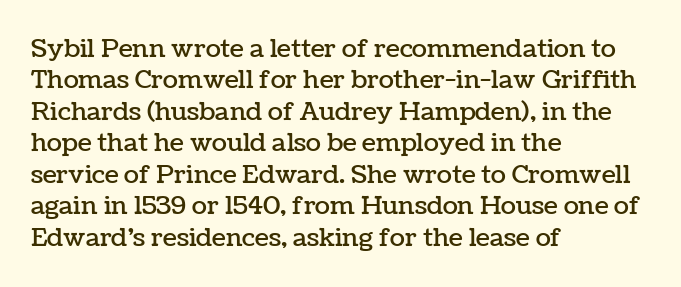
{"italic": "no", "underline": "no", "align": "left", "line_spacing": "normal", "line_spacing_ratio": 1.26, "letter_spacing": "normal", "letter_spacing_em": 0.0, "glyph_px": 25}
